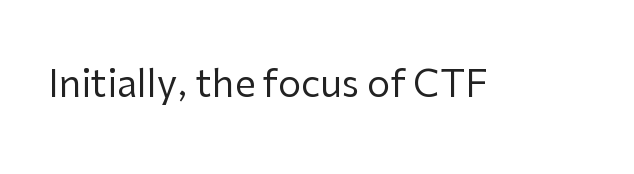
Weight: not bold — regular or lighter. Here the designer chose a conventional face with non-uniform glyph widths. The passage shown is typeset with a sans-serif family. The glyphs are unaccompanied by any horizontal stroke below them. The typography opts for an upright posture over an oblique one. Honestly, the letter spacing is just normal — you wouldn't notice it.
